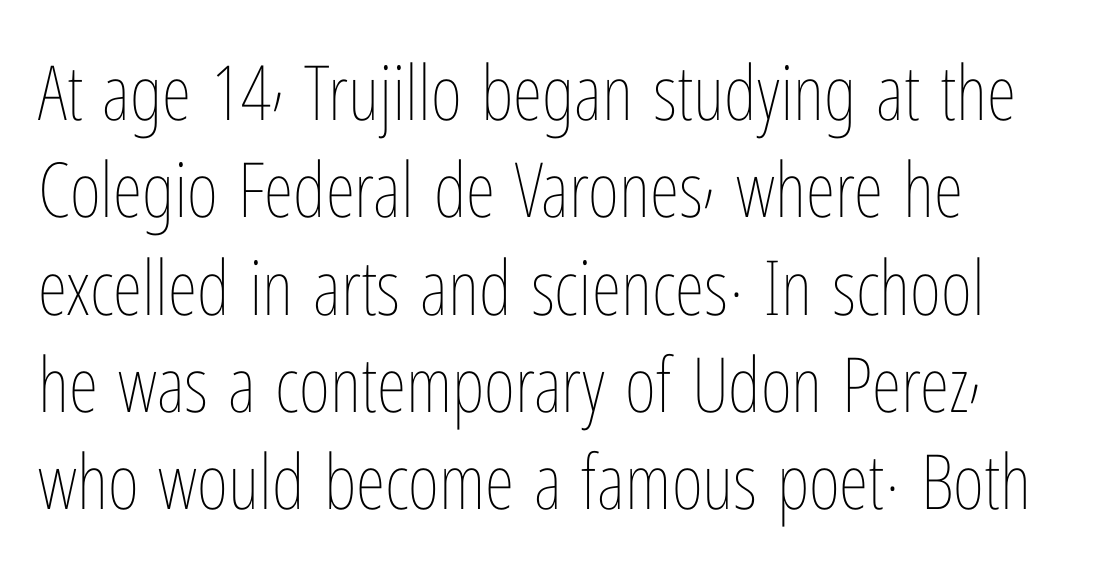
{"italic": "no", "bold": "no", "weight": "thin", "width": "condensed", "stroke_contrast": "low", "x_height": "medium", "monospaced": "no", "underline": "no", "line_spacing": "normal", "line_spacing_ratio": 1.28, "letter_spacing": "normal", "letter_spacing_em": 0.0, "glyph_px": 76}
